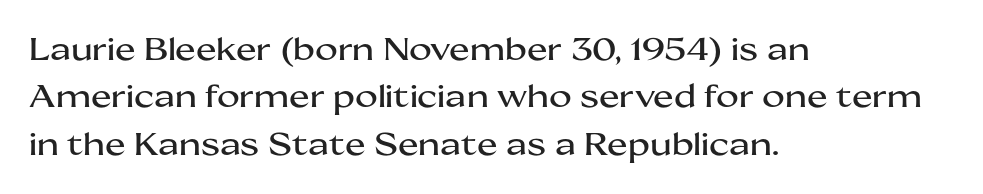
Q: Is the text italic (slanted)? A: No, it is upright.
Q: Is the text underlined? A: No.
Q: How is the paragraph aligned? A: Left-aligned.
Q: Is the spacing between letters normal or unusually wide? A: Normal.
Q: Is the spacing between lines tight, normal or loose? A: Normal.
Q: Width (condensed, normal, or wide)? A: Wide.
Q: Stroke contrast? A: Medium.
Q: x-height? A: Medium.
Q: Monospaced? A: No.
